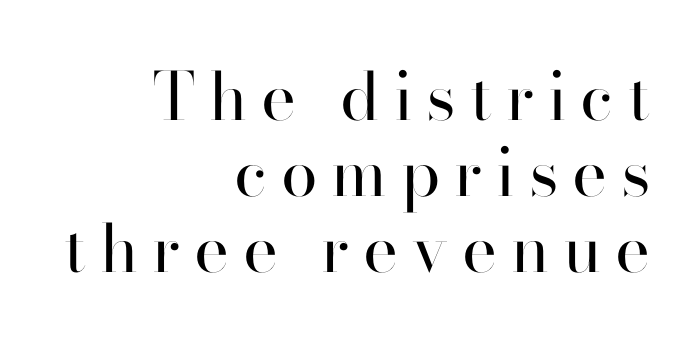
Plain, unruled lines of type. Quick note: not italic, upright. The space between consecutive lines is stingy. Are there feet on the stems? There aren't — it's a sans. Short and long lines alike share a common ending point at right.
